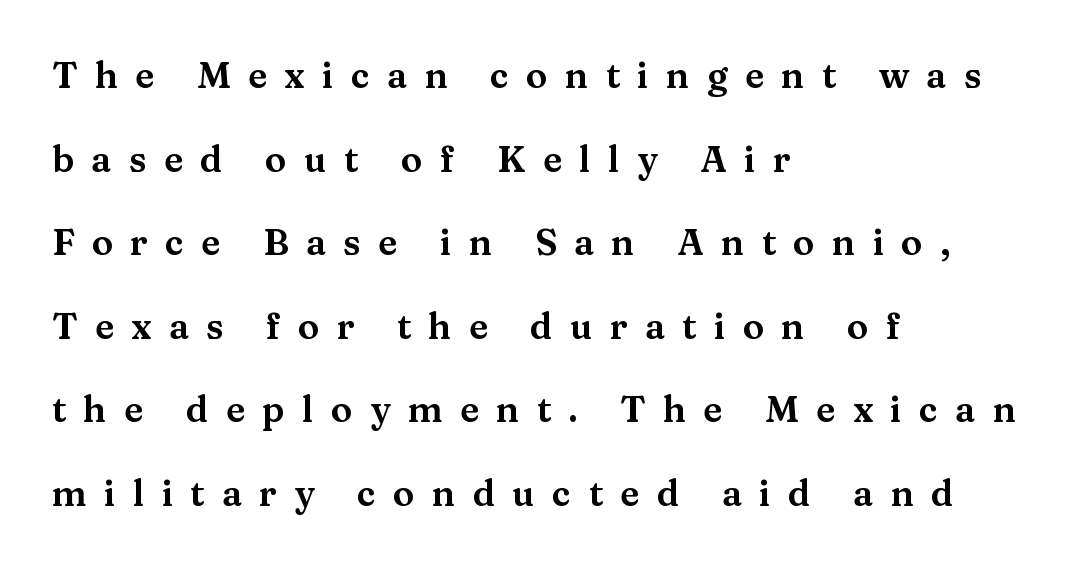
The image shows 36 px wide serif type, upright; set left-aligned, loose line spacing (2.32x), unusually wide letter spacing (+0.48 em), not underlined; medium stroke contrast and a medium x-height.
